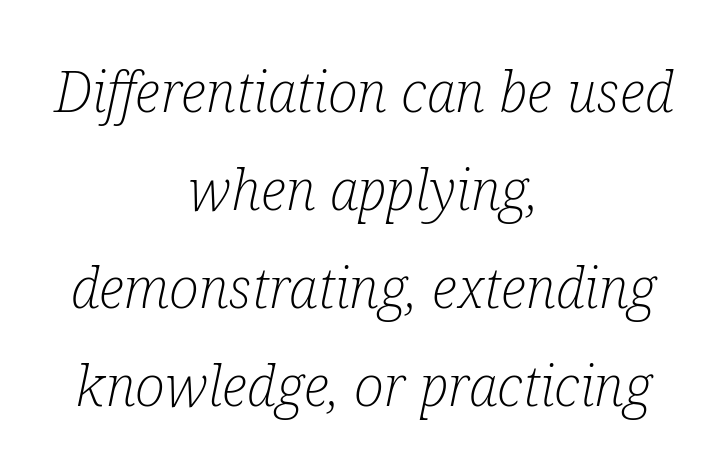
{"serif": "yes", "italic": "yes", "lean": "right", "slant_degrees": 12, "bold": "no", "weight": "light", "width": "condensed", "stroke_contrast": "low", "x_height": "medium", "monospaced": "no", "underline": "no", "align": "center", "line_spacing_ratio": 1.75, "letter_spacing": "normal", "letter_spacing_em": 0.0, "glyph_px": 56}
